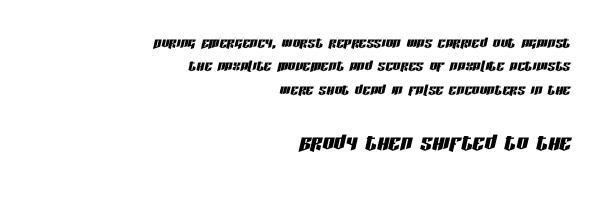
The text carries the slant typical of an italic or oblique font. In CSS terms this would be text-align: right. Character widths vary here, with narrow letters taking less room than wide ones. Decoration check: the copy has no underline. Each word holds together tightly as a unit, with standard inter-letter gaps. Scale increases going downward across the two blocks.
